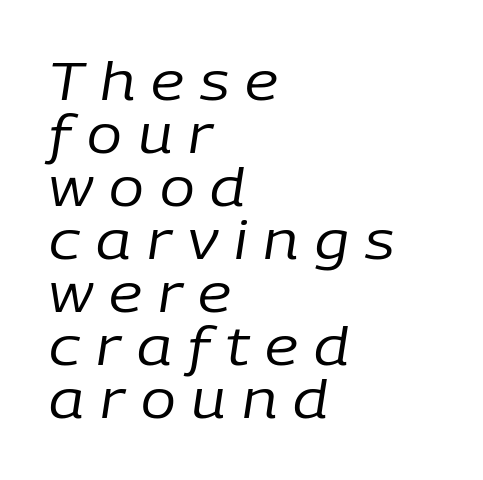
A typesetter would call this proportional, since set widths differ per character. The letterforms stand isolated, each surrounded by extra space. Horizontal alignment here is leftward, the default for most running prose. The specimen omits any rule beneath the text block's lines. The glyphs look as if they've been sheared to an angle. The line-height multiplier appears low, near solid setting.
